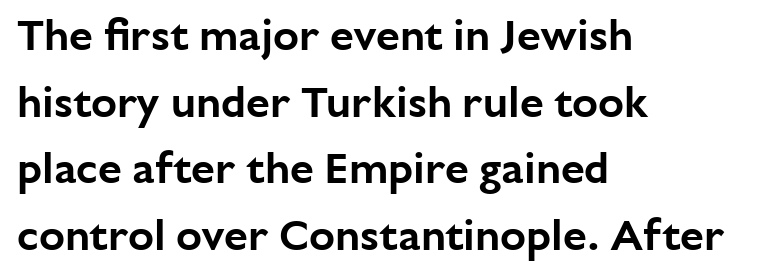
Q: Is the text italic (slanted)? A: No, it is upright.
Q: Is the typeface a serif or a sans-serif typeface? A: Sans-serif.
Q: Is the text underlined? A: No.
Q: How is the paragraph aligned? A: Left-aligned.
Q: Is the spacing between letters normal or unusually wide? A: Normal.
Q: Is the spacing between lines tight, normal or loose? A: Normal.
Q: Width (condensed, normal, or wide)? A: Normal.
Q: Stroke contrast? A: Low.
Q: x-height? A: Medium.
Q: Monospaced? A: No.
